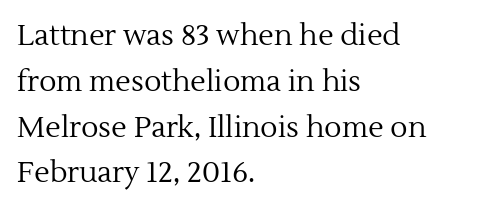
Reading down the column, the eye jumps a familiar distance to each next line. Examine the stroke ends and you'll spot serifs. Note the varied advance widths — an 'i' is clearly narrower than an 'm'. A quiet, ordinary-to-light weight characterises the typeface. Compared with typical body copy, the letter spacing here is the same. You can tell it's not italic because the verticals are truly vertical.
